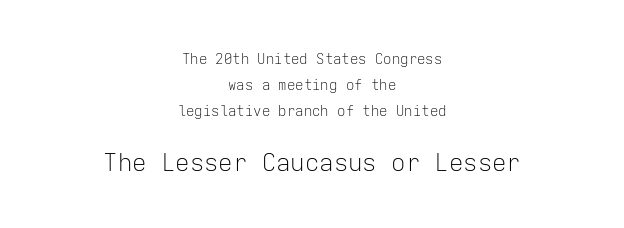
{"italic": "no", "bold": "no", "underline": "no", "align": "center", "line_spacing_ratio": 1.85, "letter_spacing": "normal", "letter_spacing_em": 0.0, "larger_block": "second", "size_ratio": 1.71, "glyph_px": 24}
